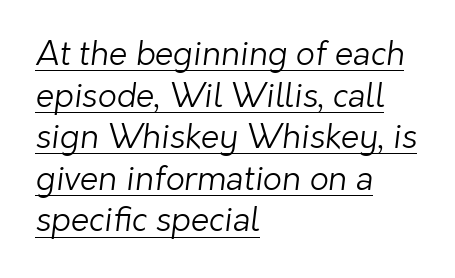
The image shows 33 px light sans-serif type; set left-aligned, normal line spacing (1.26x), normal letter spacing, underlined; low stroke contrast and a medium x-height.
